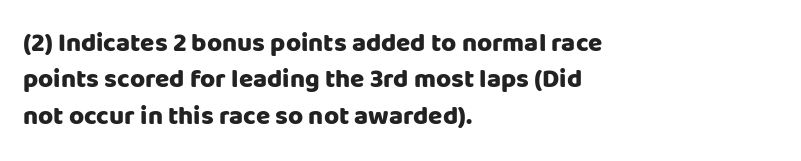
Q: Is the text bold? A: Yes.
Q: Is the text italic (slanted)? A: No, it is upright.
Q: Is the text underlined? A: No.
Q: How is the paragraph aligned? A: Left-aligned.
Q: Is the spacing between letters normal or unusually wide? A: Normal.
Q: Is the spacing between lines tight, normal or loose? A: Normal.
